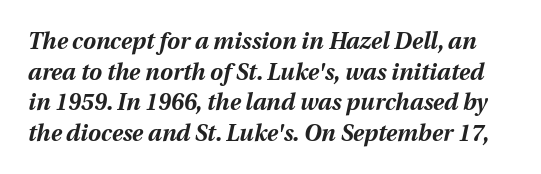
Q: Is the text bold? A: Yes.
Q: Is the text italic (slanted)? A: Yes, it leans right by about 12 degrees.
Q: Is the text underlined? A: No.
Q: Is the spacing between letters normal or unusually wide? A: Normal.
Q: Is the spacing between lines tight, normal or loose? A: Normal.
